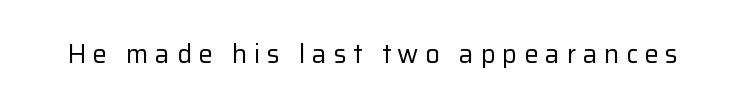
Q: Is the text bold? A: No.
Q: Is the text italic (slanted)? A: No, it is upright.
Q: Is the text underlined? A: No.
Q: Is the spacing between letters normal or unusually wide? A: Unusually wide.
